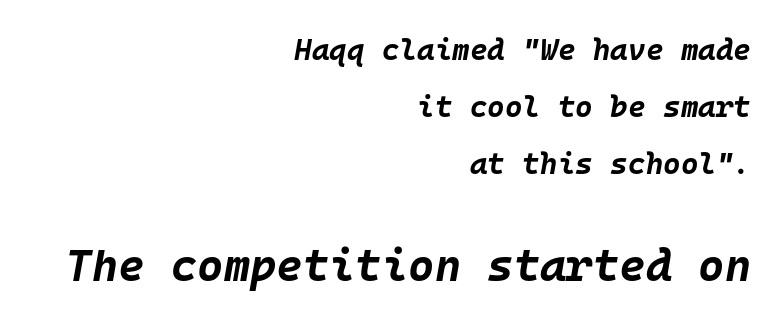
Q: Is the text bold? A: Yes.
Q: Is the text italic (slanted)? A: Yes, it leans right by about 10 degrees.
Q: Is the text underlined? A: No.
Q: How is the paragraph aligned? A: Right-aligned.
Q: Is the spacing between letters normal or unusually wide? A: Normal.
Q: Is the spacing between lines tight, normal or loose? A: Loose.
Q: Which block of text is set in a larger size, the first (top) or the second (bottom)? A: The second (bottom) one.
Q: Width (condensed, normal, or wide)? A: Normal.
Q: Stroke contrast? A: Low.
Q: x-height? A: Large.
Q: Monospaced? A: Yes.
